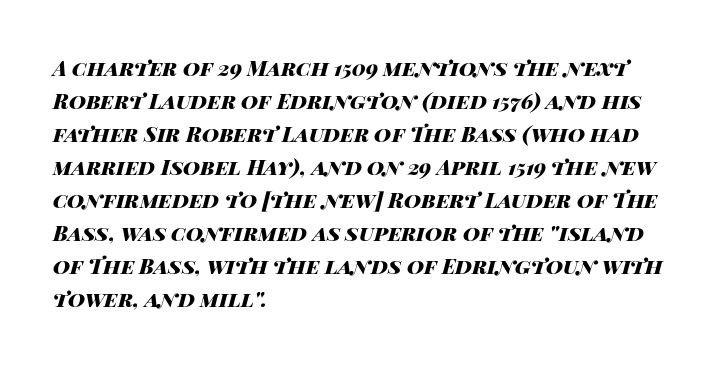
{"italic": "yes", "lean": "right", "slant_degrees": 14, "bold": "yes", "underline": "no", "align": "left", "line_spacing": "normal", "line_spacing_ratio": 1.57, "letter_spacing": "normal", "letter_spacing_em": 0.0, "glyph_px": 21}
